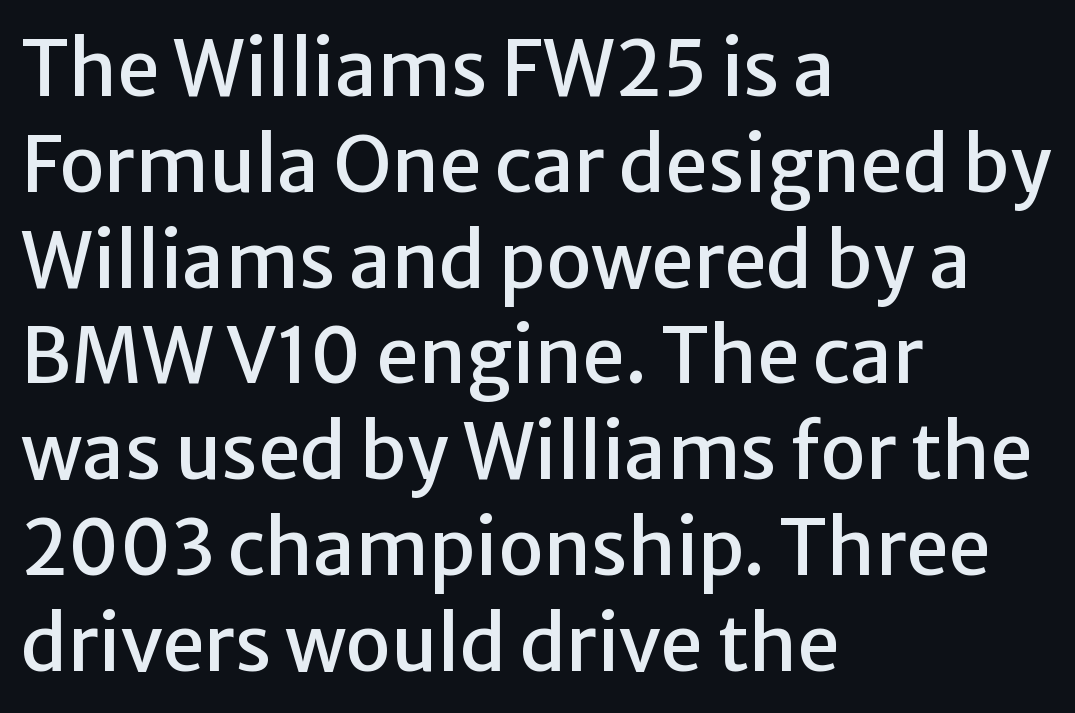
The image shows 76 px sans-serif type, upright; set left-aligned, normal line spacing (1.26x), normal letter spacing, not underlined; low stroke contrast and a medium x-height.
